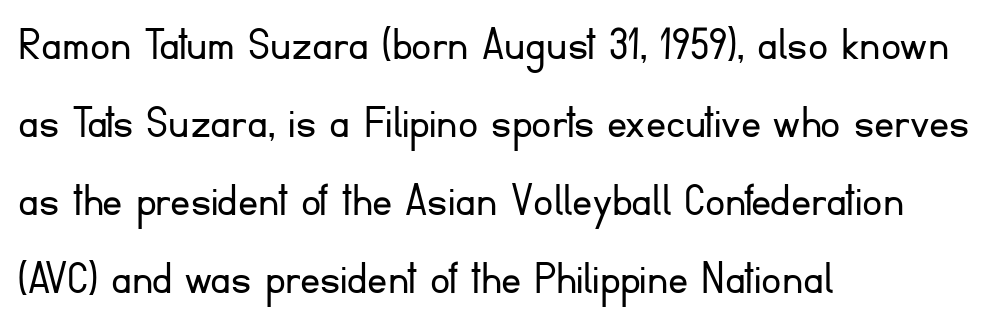
The image shows 50 px light sans-serif type, upright; set left-aligned, normal line spacing (1.56x), normal letter spacing, not underlined; low stroke contrast and a small x-height.
